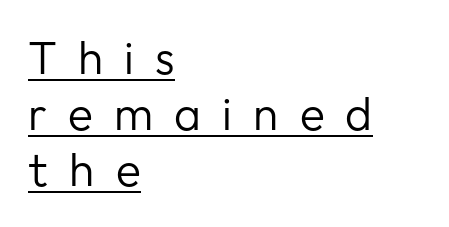
The line texture is sparse and dotted thanks to wide tracking. Notice how the stems are strictly vertical — no italics here. Line starts are locked; line ends wander. Like a heading marked for emphasis, these lines bear an underscore. Note: no serifs on the glyphs.
